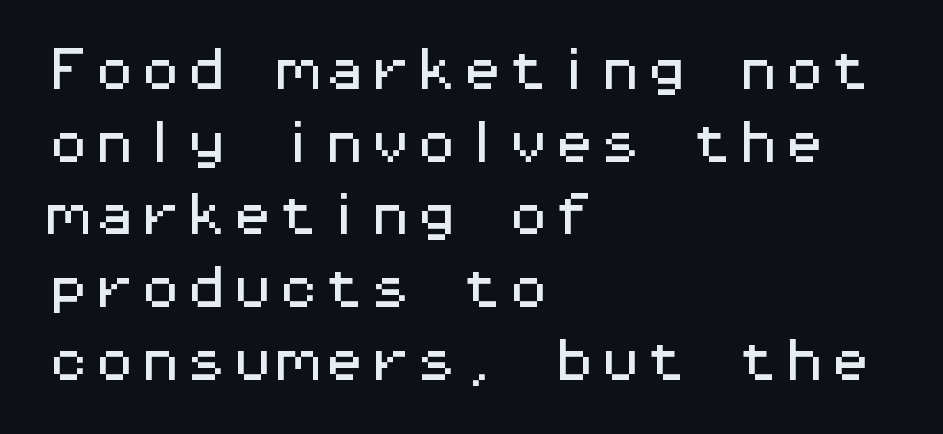
The image shows 46 px wide sans-serif type, upright, monospaced; set left-aligned, normal line spacing (1.58x), normal letter spacing, not underlined; medium stroke contrast and a medium x-height.
